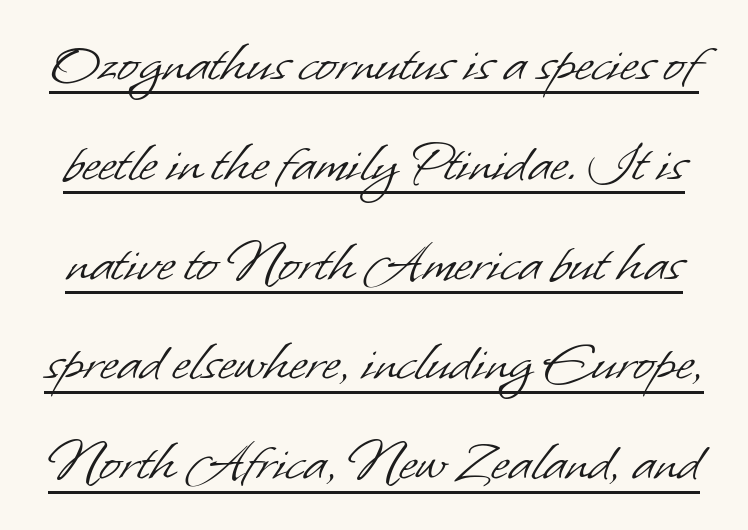
{"serif": "no", "bold": "no", "weight": "light", "width": "normal", "stroke_contrast": "low", "x_height": "small", "monospaced": "no", "underline": "yes", "line_spacing": "normal", "line_spacing_ratio": 1.61, "letter_spacing": "normal", "letter_spacing_em": 0.0, "glyph_px": 62}
